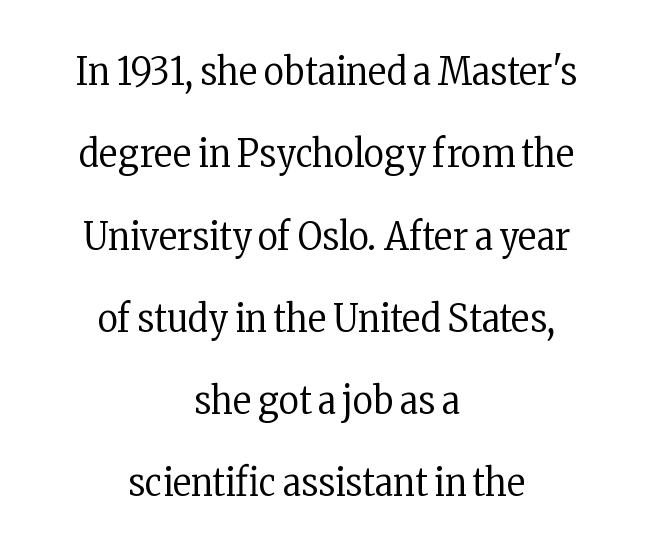
Q: Is the text bold? A: No.
Q: Is the text italic (slanted)? A: No, it is upright.
Q: Is the typeface a serif or a sans-serif typeface? A: Serif.
Q: Is the text underlined? A: No.
Q: How is the paragraph aligned? A: Centered.
Q: Is the spacing between letters normal or unusually wide? A: Normal.
Q: Is the spacing between lines tight, normal or loose? A: Loose.
Q: Width (condensed, normal, or wide)? A: Condensed.
Q: Stroke contrast? A: Low.
Q: x-height? A: Medium.
Q: Monospaced? A: No.
